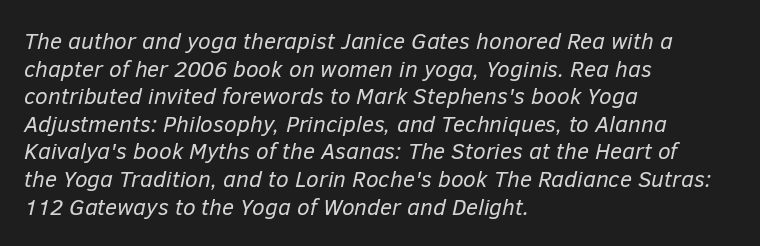
Alignment: flush left. Stems here are at most as thick as an everyday book face. Does the lettering tilt? It does — this is italic. The space directly below the letters is spotless.
